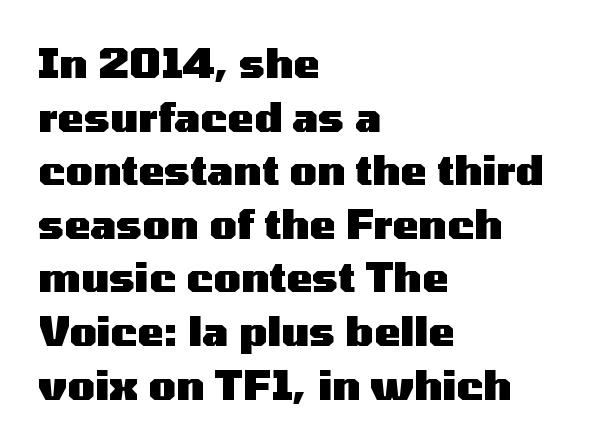
Q: Is the text bold? A: Yes.
Q: Is the text italic (slanted)? A: No, it is upright.
Q: Is the typeface a serif or a sans-serif typeface? A: Sans-serif.
Q: Is the text underlined? A: No.
Q: How is the paragraph aligned? A: Left-aligned.
Q: Is the spacing between letters normal or unusually wide? A: Normal.
Q: Is the spacing between lines tight, normal or loose? A: Normal.
Q: Width (condensed, normal, or wide)? A: Wide.
Q: Stroke contrast? A: Medium.
Q: x-height? A: Medium.
Q: Monospaced? A: No.
